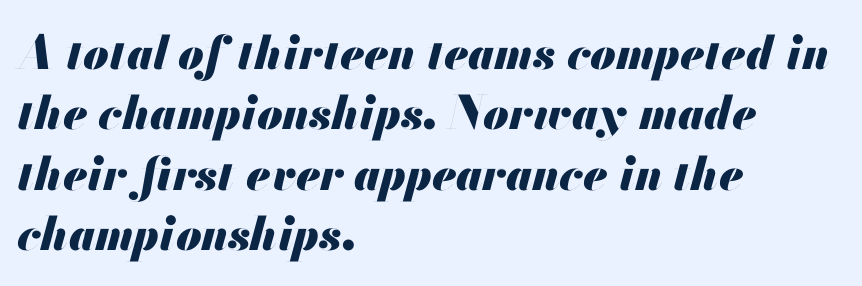
The image shows 46 px heavy type, italic (leaning right); set left-aligned, normal line spacing (1.31x), normal letter spacing, not underlined; medium stroke contrast and a small x-height.
